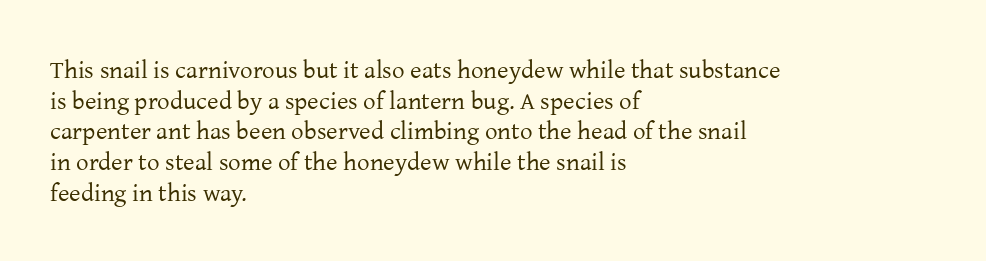
The image shows 25 px text type, upright; set left-aligned, line spacing 1.23x, normal letter spacing, not underlined.
